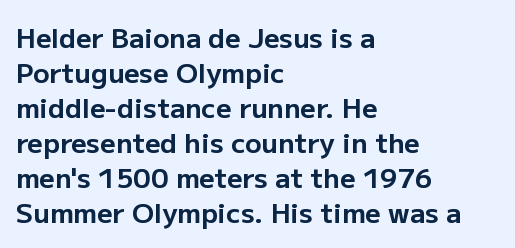
{"italic": "no", "bold": "yes", "underline": "no", "align": "left", "line_spacing": "normal", "line_spacing_ratio": 1.3, "letter_spacing": "normal", "letter_spacing_em": 0.0, "glyph_px": 27}
